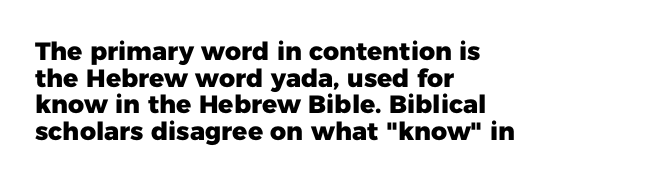
The image shows 25 px bold type, upright; set left-aligned, tight line spacing (1.07x), normal letter spacing, not underlined.
